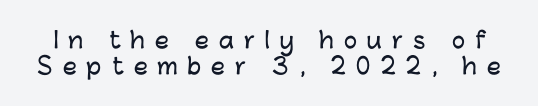
The image shows 22 px text type, upright; set line spacing 1.18x, unusually wide letter spacing (+0.46 em), not underlined.
